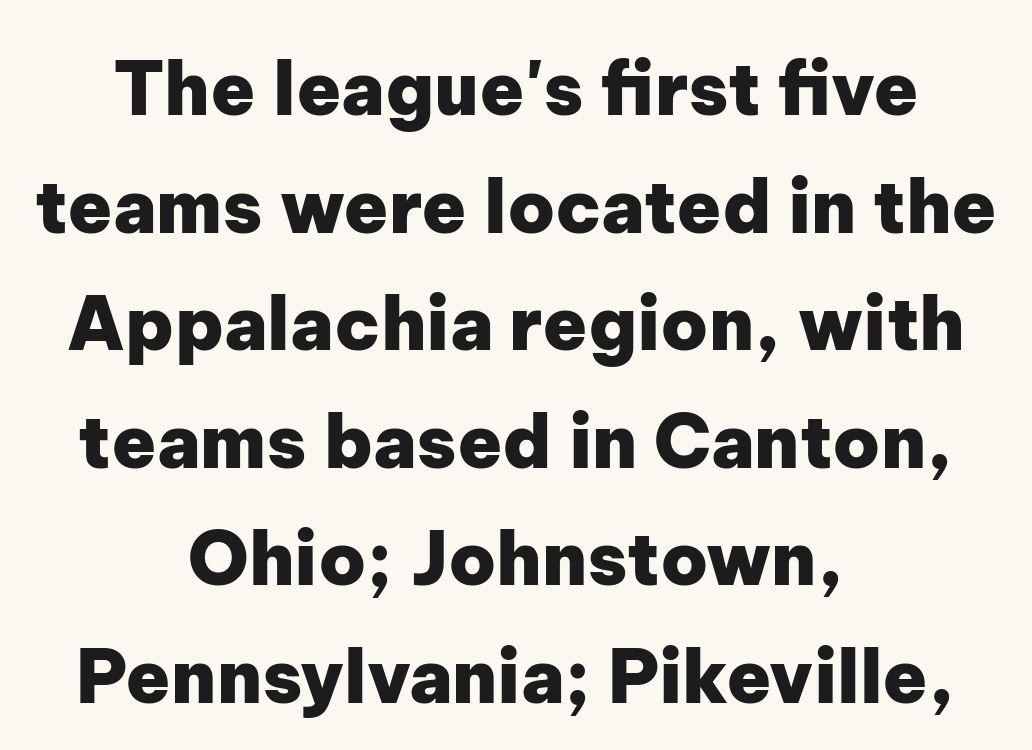
{"serif": "no", "italic": "no", "bold": "yes", "weight": "heavy", "width": "normal", "stroke_contrast": "low", "x_height": "medium", "monospaced": "no", "underline": "no", "align": "center", "line_spacing": "normal", "line_spacing_ratio": 1.61, "letter_spacing": "normal", "letter_spacing_em": 0.0, "glyph_px": 73}
